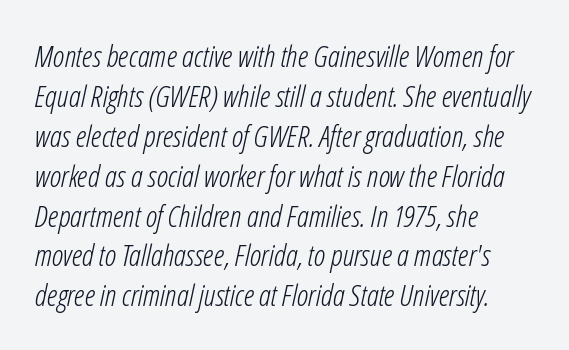
{"italic": "yes", "lean": "right", "slant_degrees": 12, "bold": "no", "weight": "light", "width": "condensed", "stroke_contrast": "low", "x_height": "medium", "monospaced": "no", "underline": "no", "align": "left", "line_spacing": "normal", "line_spacing_ratio": 1.33, "letter_spacing": "normal", "letter_spacing_em": 0.0, "glyph_px": 30}
